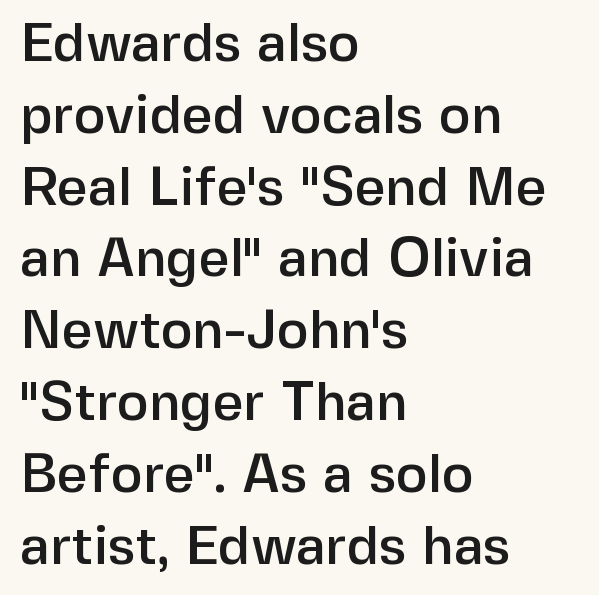
Q: Is the text italic (slanted)? A: No, it is upright.
Q: Is the typeface a serif or a sans-serif typeface? A: Sans-serif.
Q: Is the text underlined? A: No.
Q: How is the paragraph aligned? A: Left-aligned.
Q: Is the spacing between letters normal or unusually wide? A: Normal.
Q: Is the spacing between lines tight, normal or loose? A: Normal.
Q: Width (condensed, normal, or wide)? A: Normal.
Q: Stroke contrast? A: Low.
Q: x-height? A: Medium.
Q: Monospaced? A: No.
